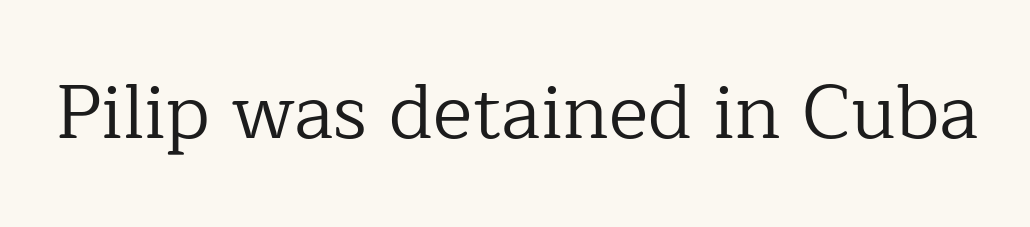
The image shows 75 px regular-weight serif type, upright; set normal letter spacing, not underlined; low stroke contrast and a medium x-height.
